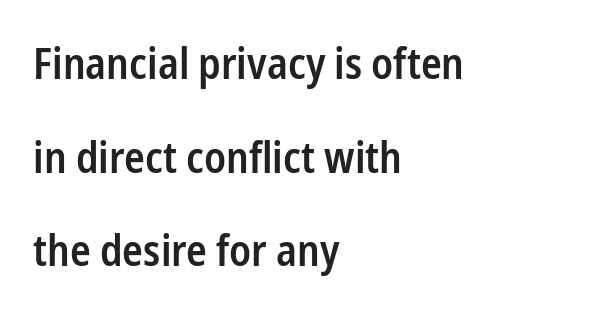
Q: Is the text bold? A: Semi-bold.
Q: Is the text italic (slanted)? A: No, it is upright.
Q: Is the typeface a serif or a sans-serif typeface? A: Sans-serif.
Q: Is the text underlined? A: No.
Q: How is the paragraph aligned? A: Left-aligned.
Q: Is the spacing between letters normal or unusually wide? A: Normal.
Q: Is the spacing between lines tight, normal or loose? A: Loose.
Q: Width (condensed, normal, or wide)? A: Condensed.
Q: Stroke contrast? A: Low.
Q: x-height? A: Medium.
Q: Monospaced? A: No.
